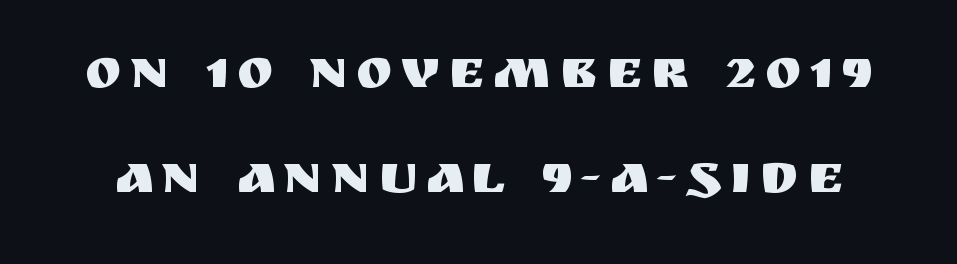
The rendering uses natural spacing where letterforms have individual widths. Lines of text with bare space underneath. The lines are spread far apart with generous leading. The rendering shows plain stroke endings on the letterforms — a sans-serif design. Nope, not italic — everything's standing straight.
